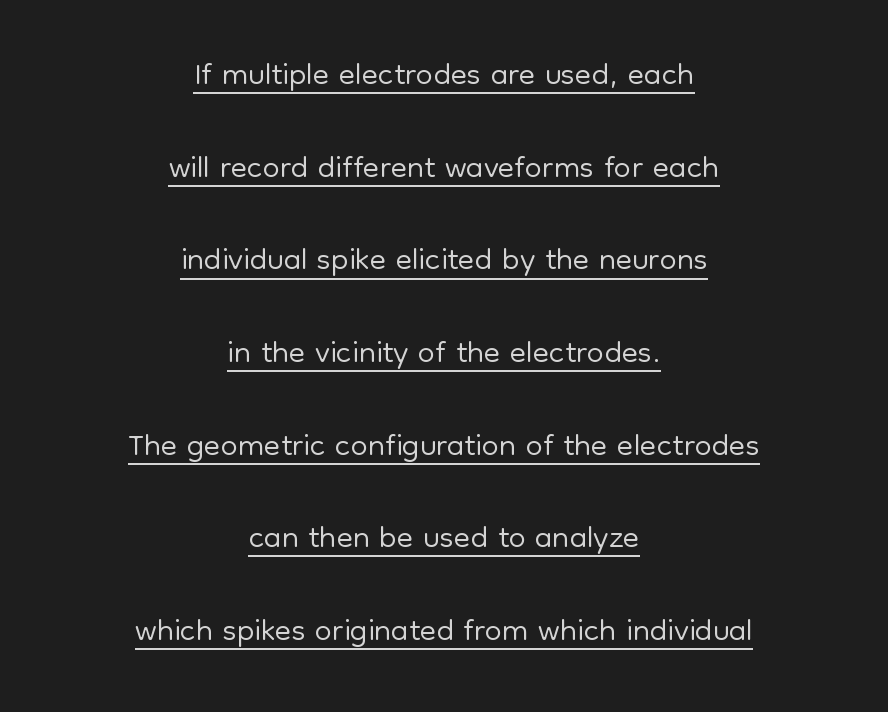
{"serif": "no", "italic": "no", "bold": "no", "weight": "light", "width": "normal", "stroke_contrast": "low", "x_height": "medium", "monospaced": "no", "underline": "yes", "align": "center", "line_spacing": "loose", "line_spacing_ratio": 1.93, "letter_spacing": "normal", "letter_spacing_em": 0.0, "glyph_px": 48}
